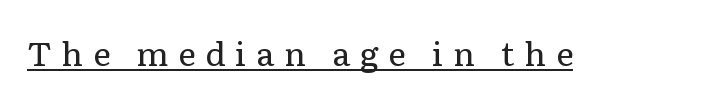
Yep, those are serifs on the letters. Every character sits straight up, as roman type does. Here the glyphs are tracked loosely, breaking word shapes into spaced letters. A quiet, ordinary-to-light weight characterises the typeface. Beneath each row of characters lies a ruled line.
